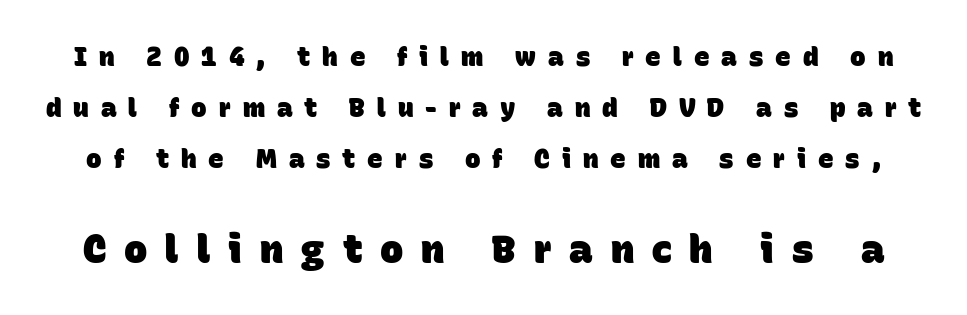
Two sizes are in play, and the larger belongs to the second block. Serifs: no, the terminals of the letterforms are clean. This block would shrink considerably if given ordinary leading; it's expanded now. Stroke thickness is high; the sample reads as a true bold. Varying glyph widths throughout — classic text-font behaviour.
